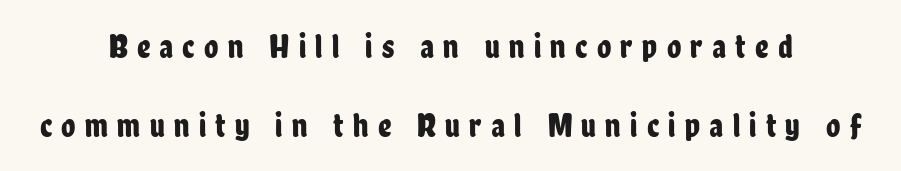
The image shows 33 px condensed sans-serif type, upright; set centered, loose line spacing (2.39x), unusually wide letter spacing (+0.28 em), not underlined; low stroke contrast and a medium x-height.
